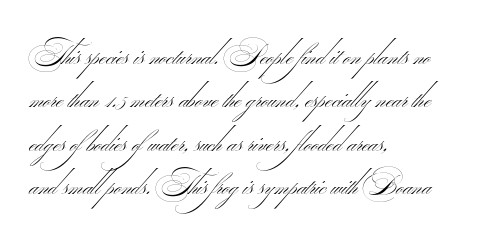
Q: Is the text bold? A: No.
Q: Is the typeface a serif or a sans-serif typeface? A: Sans-serif.
Q: Is the text underlined? A: No.
Q: How is the paragraph aligned? A: Left-aligned.
Q: Is the spacing between letters normal or unusually wide? A: Normal.
Q: Is the spacing between lines tight, normal or loose? A: Normal.
Q: Width (condensed, normal, or wide)? A: Wide.
Q: Stroke contrast? A: Medium.
Q: Monospaced? A: No.
